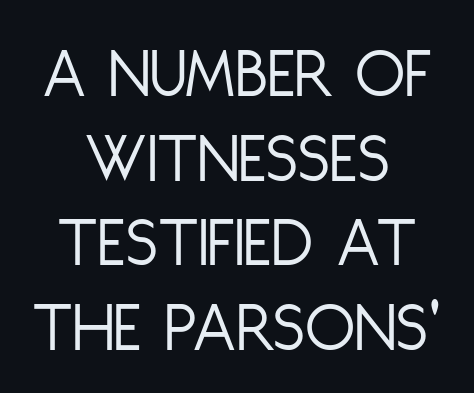
These lines are composed in type without serifs. The lines are quadded center. Every character sits straight up, as roman type does. Is the type heavy? It reads as light-to-regular instead.
